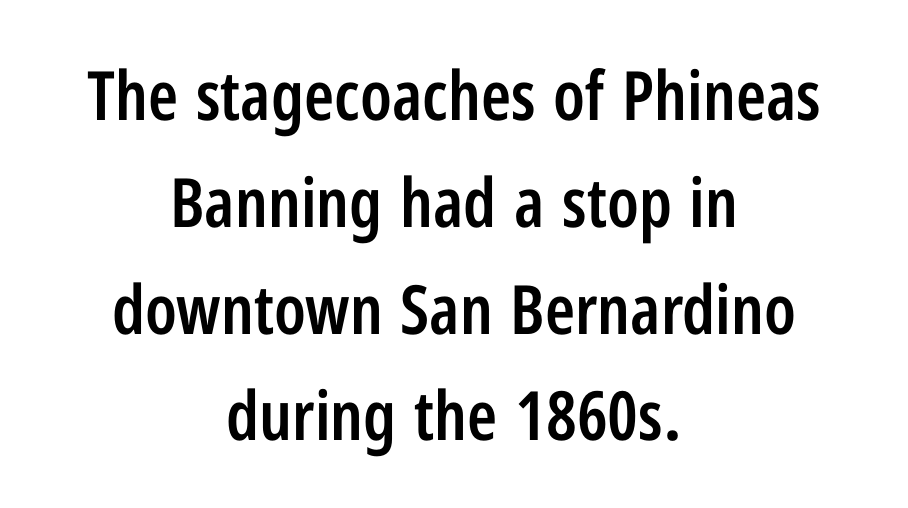
The image shows 68 px semibold, condensed sans-serif type, upright; set centered, normal line spacing (1.57x), normal letter spacing, not underlined; low stroke contrast and a medium x-height.
